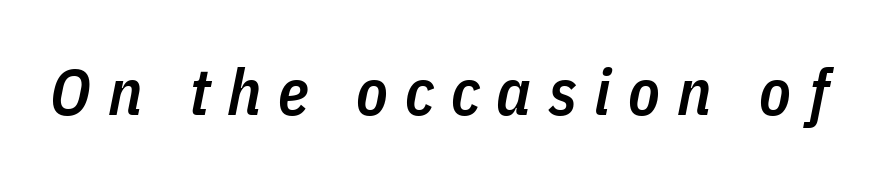
Q: Is the text bold? A: Semi-bold.
Q: Is the text italic (slanted)? A: Yes, it leans right by about 11 degrees.
Q: Is the text underlined? A: No.
Q: Is the spacing between letters normal or unusually wide? A: Unusually wide.
Q: Width (condensed, normal, or wide)? A: Condensed.
Q: Stroke contrast? A: Low.
Q: x-height? A: Medium.
Q: Monospaced? A: No.
